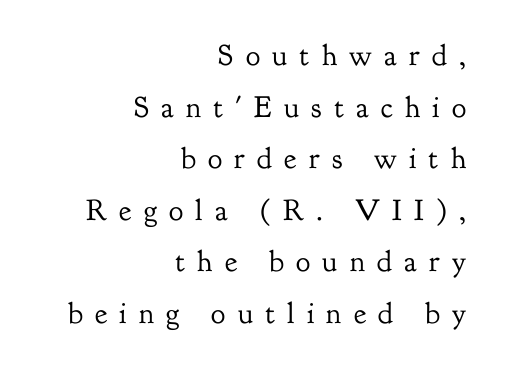
The image shows 30 px regular-weight serif type, upright; set right-aligned, line spacing 1.72x, unusually wide letter spacing (+0.41 em), not underlined; low stroke contrast and a small x-height.
